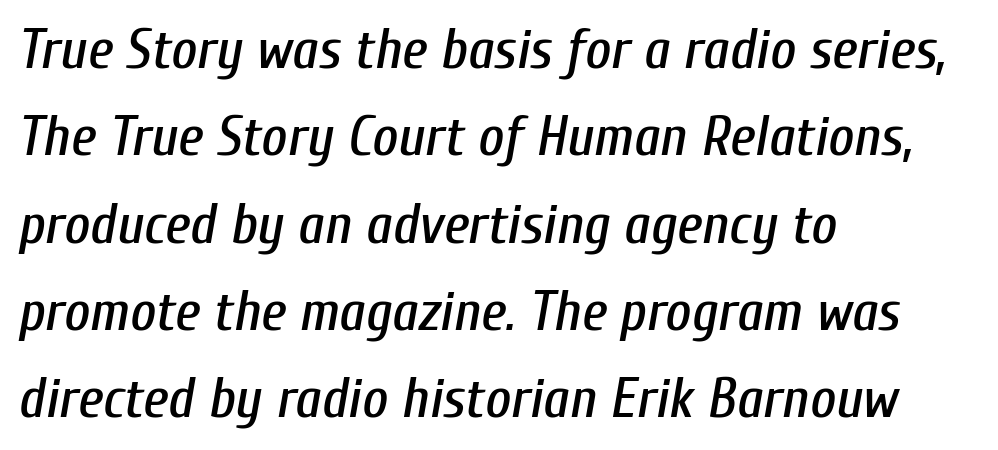
Q: Is the text italic (slanted)? A: Yes, it leans right by about 10 degrees.
Q: Is the text underlined? A: No.
Q: How is the paragraph aligned? A: Left-aligned.
Q: Is the spacing between letters normal or unusually wide? A: Normal.
Q: Is the spacing between lines tight, normal or loose? A: Normal.
Q: Width (condensed, normal, or wide)? A: Condensed.
Q: Stroke contrast? A: Low.
Q: x-height? A: Medium.
Q: Monospaced? A: No.
